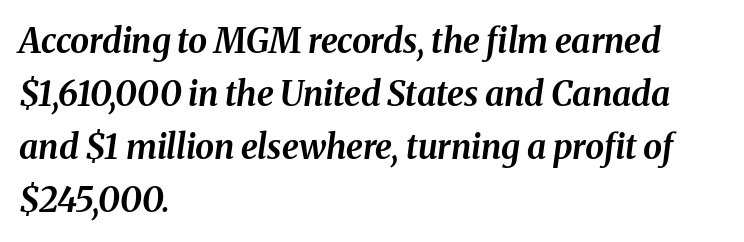
{"italic": "yes", "lean": "right", "slant_degrees": 8, "bold": "yes", "weight": "bold", "width": "normal", "stroke_contrast": "medium", "x_height": "medium", "monospaced": "no", "underline": "no", "align": "left", "line_spacing": "normal", "line_spacing_ratio": 1.56, "letter_spacing": "normal", "letter_spacing_em": 0.0, "glyph_px": 34}
